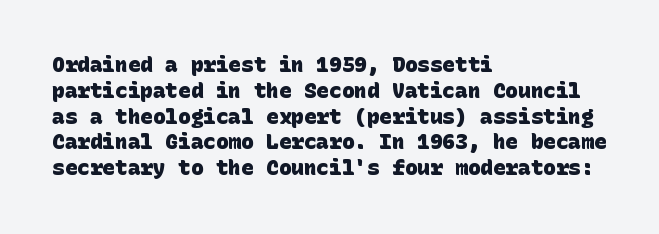
{"bold": "yes", "underline": "no", "align": "left", "line_spacing_ratio": 1.23, "letter_spacing": "normal", "letter_spacing_em": 0.0, "glyph_px": 21}
